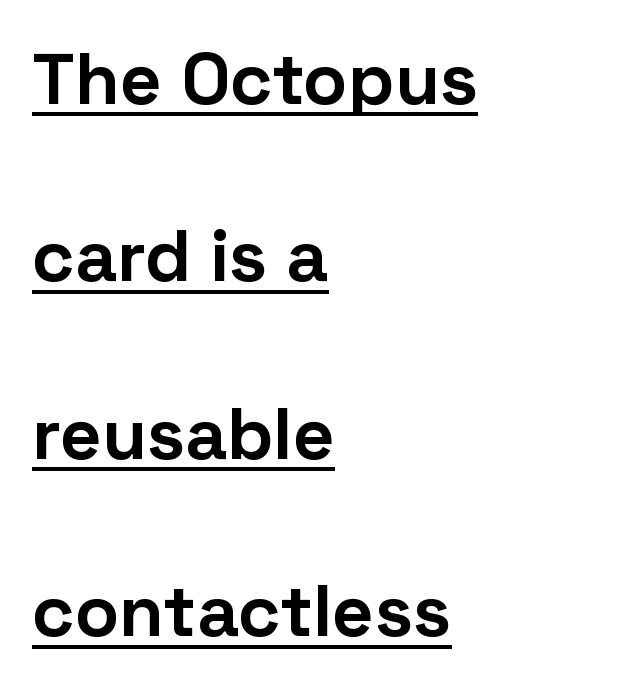
Q: Is the text bold? A: Yes.
Q: Is the text italic (slanted)? A: No, it is upright.
Q: Is the typeface a serif or a sans-serif typeface? A: Sans-serif.
Q: Is the text underlined? A: Yes.
Q: How is the paragraph aligned? A: Left-aligned.
Q: Is the spacing between letters normal or unusually wide? A: Normal.
Q: Is the spacing between lines tight, normal or loose? A: Loose.
Q: Width (condensed, normal, or wide)? A: Normal.
Q: Stroke contrast? A: Low.
Q: x-height? A: Medium.
Q: Monospaced? A: No.
